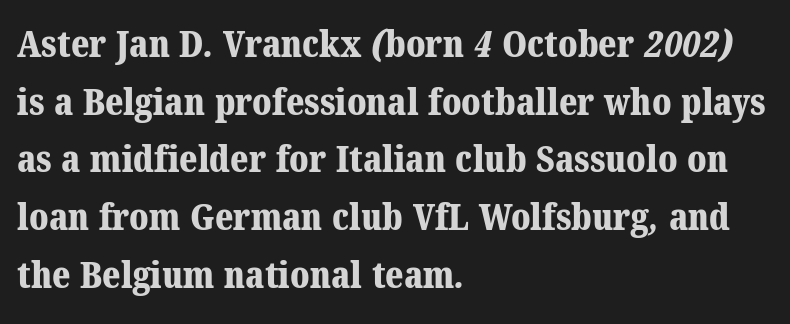
{"serif": "yes", "bold": "yes", "weight": "bold", "width": "normal", "stroke_contrast": "medium", "x_height": "medium", "monospaced": "no", "underline": "no", "align": "left", "line_spacing": "normal", "line_spacing_ratio": 1.56, "letter_spacing": "normal", "letter_spacing_em": 0.0, "glyph_px": 37}
